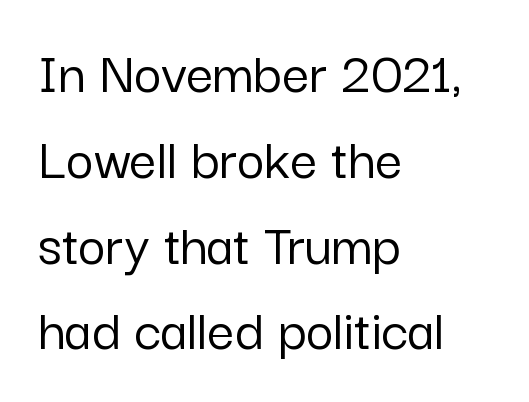
{"serif": "no", "italic": "no", "width": "normal", "stroke_contrast": "low", "x_height": "medium", "monospaced": "no", "underline": "no", "align": "left", "line_spacing": "normal", "line_spacing_ratio": 1.43, "letter_spacing": "normal", "letter_spacing_em": 0.0, "glyph_px": 60}
